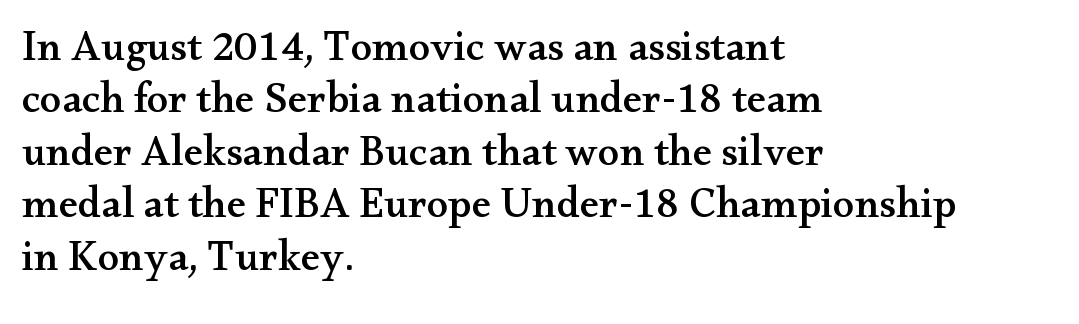
The image shows 43 px wide serif type, upright; set left-aligned, line spacing 1.22x, normal letter spacing, not underlined; medium stroke contrast and a small x-height.
